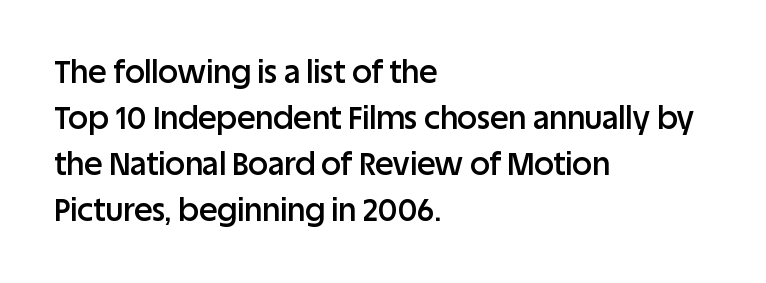
Has an underline been added? It has not. Caption: semibold face, moderately heavy strokes. In terms of posture, this sample is upright. Examine the stroke ends and you'll find no serifs.
